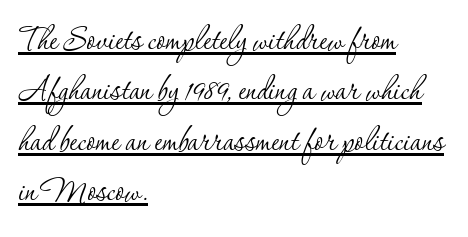
The image shows 40 px thin serif type; set left-aligned, normal line spacing (1.26x), normal letter spacing, underlined; low stroke contrast and a small x-height.
